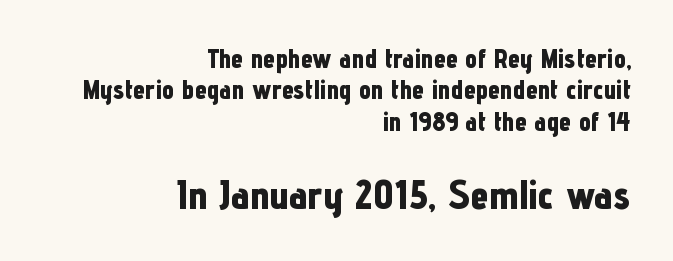
Q: Is the text bold? A: Yes.
Q: Is the text italic (slanted)? A: No, it is upright.
Q: Is the typeface a serif or a sans-serif typeface? A: Sans-serif.
Q: Is the text underlined? A: No.
Q: How is the paragraph aligned? A: Right-aligned.
Q: Is the spacing between letters normal or unusually wide? A: Normal.
Q: Which block of text is set in a larger size, the first (top) or the second (bottom)? A: The second (bottom) one.
Q: Width (condensed, normal, or wide)? A: Condensed.
Q: Stroke contrast? A: Low.
Q: x-height? A: Medium.
Q: Monospaced? A: No.
